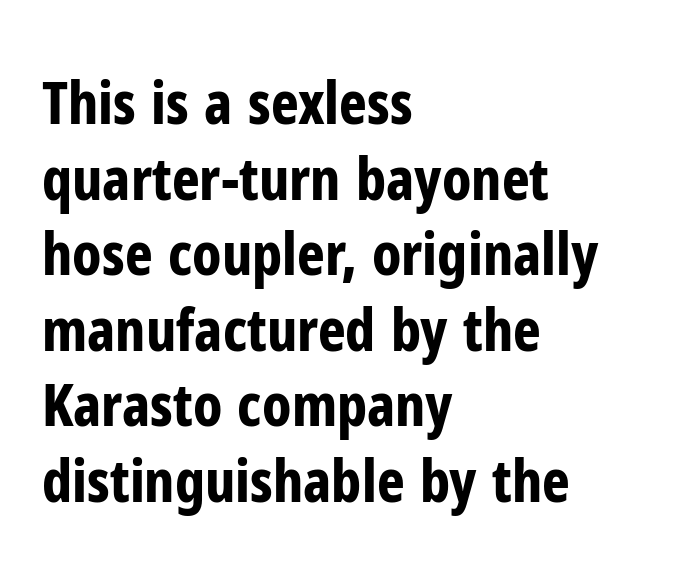
The image shows 59 px bold, condensed sans-serif type, upright; set left-aligned, normal line spacing (1.28x), normal letter spacing, not underlined; low stroke contrast and a medium x-height.
